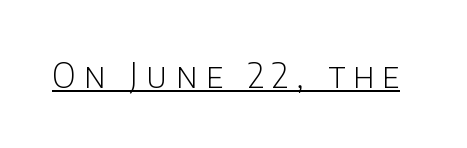
{"serif": "no", "italic": "no", "bold": "no", "weight": "light", "width": "normal", "stroke_contrast": "low", "x_height": "large", "monospaced": "no", "underline": "yes", "letter_spacing": "wide", "letter_spacing_em": 0.24, "glyph_px": 34}
